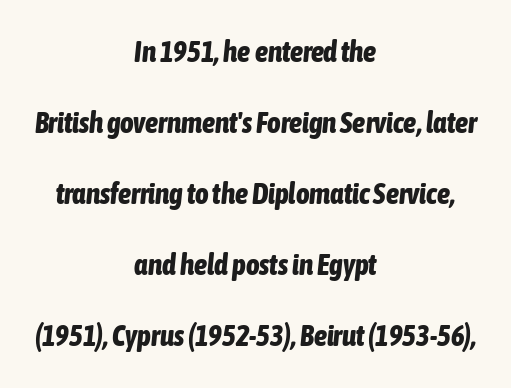
{"italic": "yes", "lean": "right", "slant_degrees": 6, "bold": "yes", "weight": "bold", "width": "condensed", "stroke_contrast": "low", "x_height": "medium", "monospaced": "no", "underline": "no", "align": "center", "line_spacing": "loose", "line_spacing_ratio": 2.45, "letter_spacing": "normal", "letter_spacing_em": 0.0, "glyph_px": 29}
